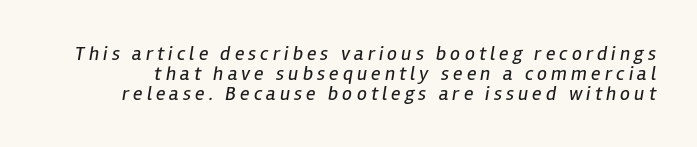
{"italic": "yes", "lean": "right", "slant_degrees": 12, "bold": "no", "underline": "no", "line_spacing": "tight", "line_spacing_ratio": 1.0, "letter_spacing": "wide", "letter_spacing_em": 0.2, "glyph_px": 20}
